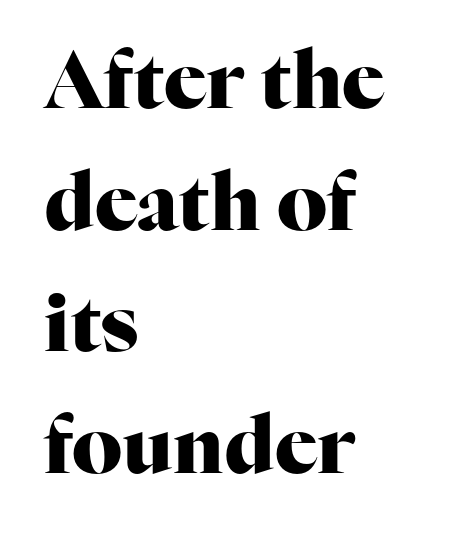
Every row of glyphs begins at an identical x-position on the left. You could not count columns in this text — the font is proportionally spaced. These lines sit exactly where default settings would place them. Descenders hang freely into open space. Typographic density is high because the face is bold.
